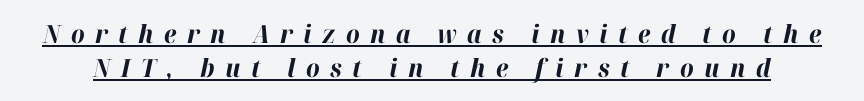
Q: Is the text bold? A: Yes.
Q: Is the text italic (slanted)? A: Yes, it leans right by about 12 degrees.
Q: Is the text underlined? A: Yes.
Q: Is the spacing between letters normal or unusually wide? A: Unusually wide.
Q: Is the spacing between lines tight, normal or loose? A: Normal.
